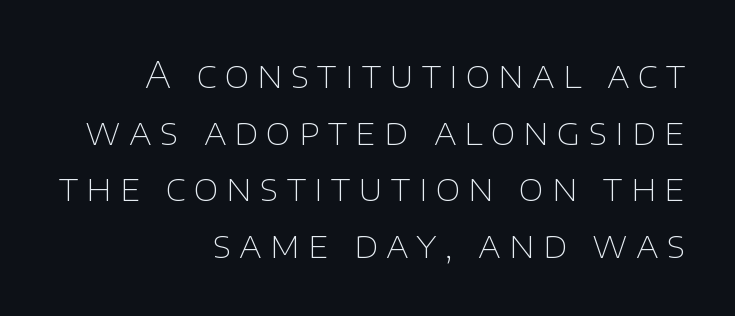
Q: Is the text bold? A: No.
Q: Is the text italic (slanted)? A: No, it is upright.
Q: Is the typeface a serif or a sans-serif typeface? A: Sans-serif.
Q: Is the text underlined? A: No.
Q: How is the paragraph aligned? A: Right-aligned.
Q: Is the spacing between letters normal or unusually wide? A: Unusually wide.
Q: Is the spacing between lines tight, normal or loose? A: Normal.
Q: Width (condensed, normal, or wide)? A: Normal.
Q: Stroke contrast? A: Low.
Q: x-height? A: Large.
Q: Monospaced? A: No.
